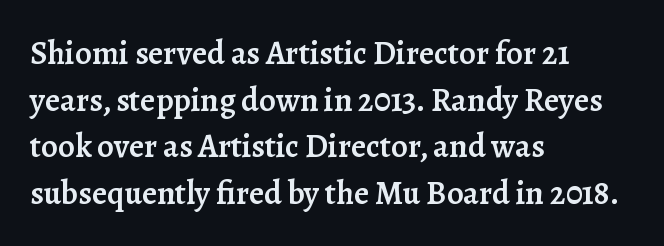
Q: Is the text bold? A: Semi-bold.
Q: Is the text italic (slanted)? A: No, it is upright.
Q: Is the typeface a serif or a sans-serif typeface? A: Serif.
Q: Is the text underlined? A: No.
Q: How is the paragraph aligned? A: Left-aligned.
Q: Is the spacing between letters normal or unusually wide? A: Normal.
Q: Is the spacing between lines tight, normal or loose? A: Normal.
Q: Width (condensed, normal, or wide)? A: Normal.
Q: Stroke contrast? A: Low.
Q: x-height? A: Medium.
Q: Monospaced? A: No.
